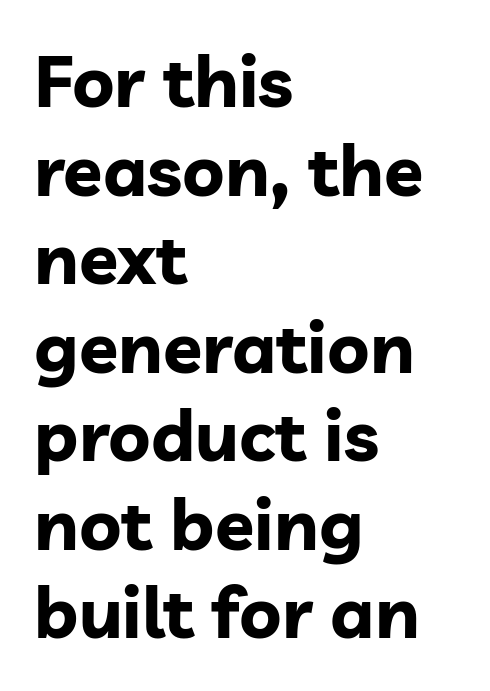
Varying glyph widths throughout — classic text-font behaviour. Is the letter spacing exaggerated? No — it looks like the ordinary default. Notice how the stems are strictly vertical — no italics here. Descender tails drop into unmarked territory. Teacher's note: observe the even left margin — that is flush-left alignment. A full-strength bold gives these letters their thick strokes.
